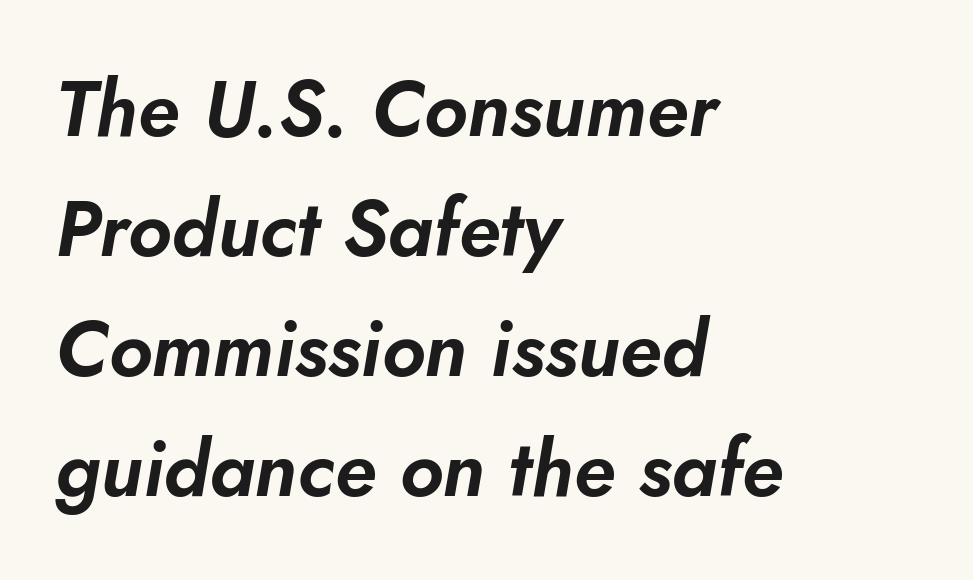
{"italic": "yes", "lean": "right", "slant_degrees": 10, "width": "normal", "stroke_contrast": "low", "x_height": "small", "monospaced": "no", "underline": "no", "align": "left", "line_spacing": "normal", "line_spacing_ratio": 1.54, "letter_spacing": "normal", "letter_spacing_em": 0.0, "glyph_px": 78}
